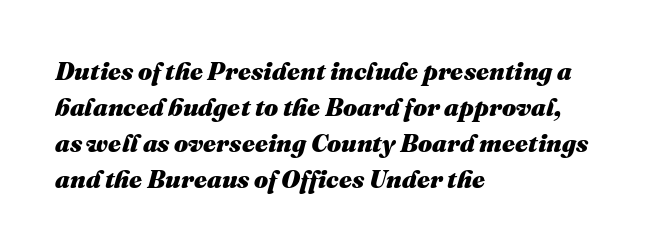
{"italic": "yes", "lean": "right", "slant_degrees": 16, "bold": "yes", "underline": "no", "align": "left", "line_spacing": "normal", "line_spacing_ratio": 1.44, "letter_spacing": "normal", "letter_spacing_em": 0.0, "glyph_px": 25}
